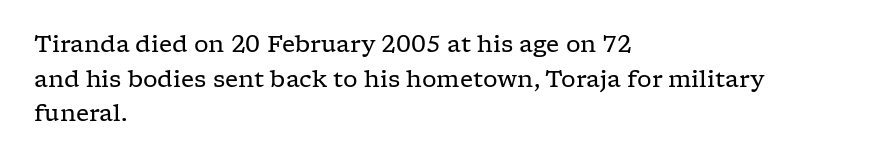
The image shows 23 px text type, upright; set left-aligned, normal line spacing (1.51x), normal letter spacing, not underlined.
